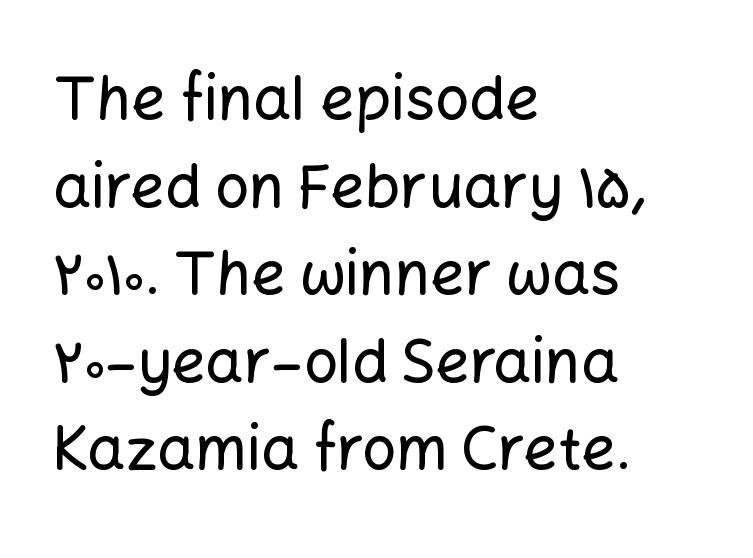
{"serif": "no", "italic": "no", "width": "normal", "stroke_contrast": "low", "x_height": "medium", "monospaced": "no", "underline": "no", "align": "left", "line_spacing": "normal", "line_spacing_ratio": 1.46, "letter_spacing": "normal", "letter_spacing_em": 0.0, "glyph_px": 60}
